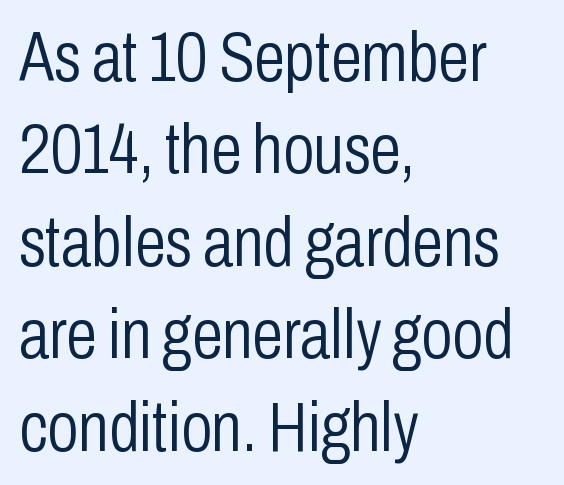
{"serif": "no", "italic": "no", "bold": "no", "weight": "light", "width": "condensed", "stroke_contrast": "low", "x_height": "medium", "monospaced": "no", "underline": "no", "align": "left", "line_spacing": "normal", "line_spacing_ratio": 1.32, "letter_spacing": "normal", "letter_spacing_em": 0.0, "glyph_px": 70}
